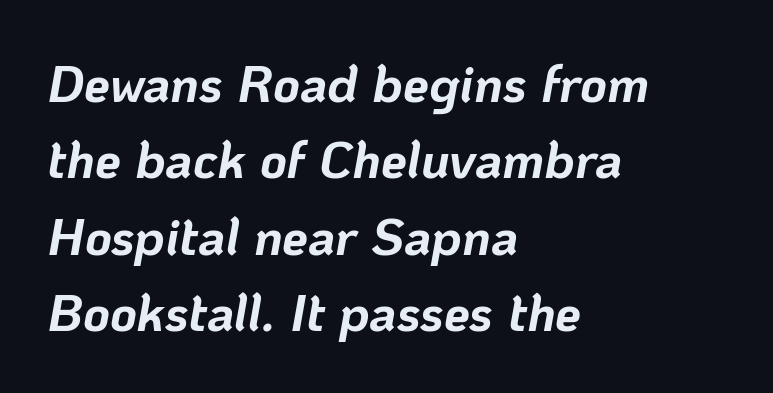
{"italic": "yes", "lean": "right", "slant_degrees": 10, "bold": "yes", "weight": "bold", "width": "normal", "stroke_contrast": "low", "x_height": "medium", "monospaced": "no", "underline": "no", "align": "left", "line_spacing": "normal", "line_spacing_ratio": 1.47, "letter_spacing": "normal", "letter_spacing_em": 0.0, "glyph_px": 52}
